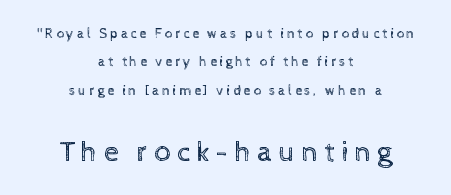
The image shows 30 px regular-weight type, upright; set centered, loose line spacing (2.02x), not underlined; the second (bottom) block is 2.14x larger; a medium x-height.
